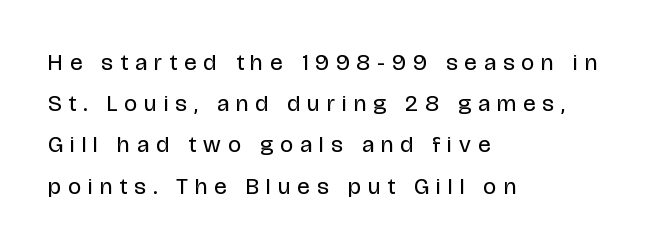
Q: Is the text bold? A: No.
Q: Is the text italic (slanted)? A: No, it is upright.
Q: Is the text underlined? A: No.
Q: How is the paragraph aligned? A: Left-aligned.
Q: Is the spacing between letters normal or unusually wide? A: Unusually wide.
